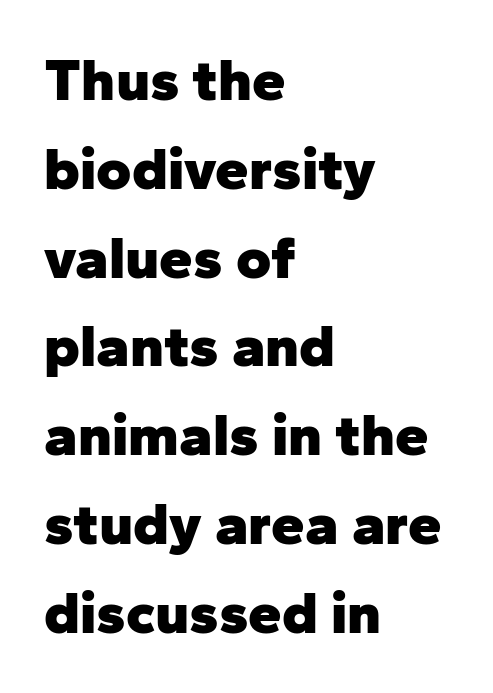
This sample uses a sans-serif face. The leading is moderate, giving the passage an even texture. The baseline area is clear. What stands out about the letter spacing? Nothing — it is the standard amount. Every character sits straight up, as roman type does. One-word summary of the alignment: left.
